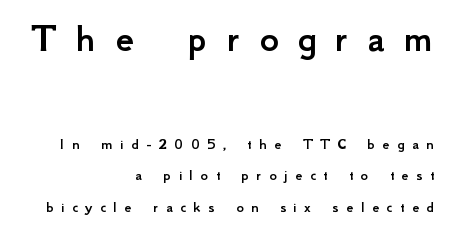
Q: Is the text italic (slanted)? A: No, it is upright.
Q: Is the typeface a serif or a sans-serif typeface? A: Sans-serif.
Q: Is the text underlined? A: No.
Q: How is the paragraph aligned? A: Right-aligned.
Q: Is the spacing between letters normal or unusually wide? A: Unusually wide.
Q: Is the spacing between lines tight, normal or loose? A: Loose.
Q: Which block of text is set in a larger size, the first (top) or the second (bottom)? A: The first (top) one.
Q: Width (condensed, normal, or wide)? A: Normal.
Q: Stroke contrast? A: Low.
Q: x-height? A: Small.
Q: Monospaced? A: No.
